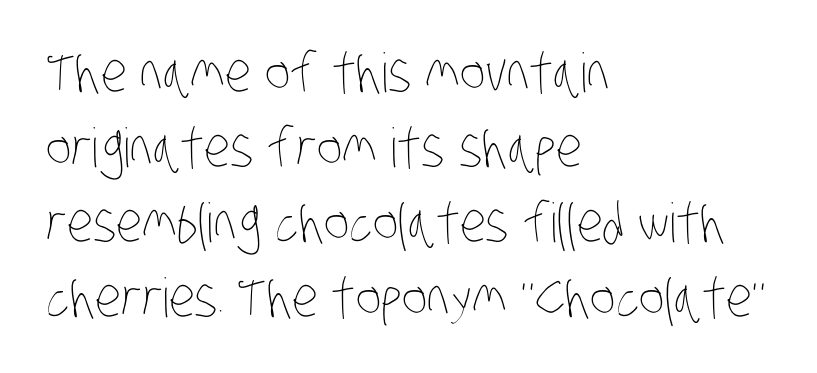
Teacher's note: observe the even left margin — that is flush-left alignment. This sample has the flowing, uneven cadence of proportional lettering. The passage shown has conventional tracking throughout. Reading down the column, the eye jumps a familiar distance to each next line. Descender tails drop into unmarked territory. Stroke mass is kept to a normal reading level or below.
